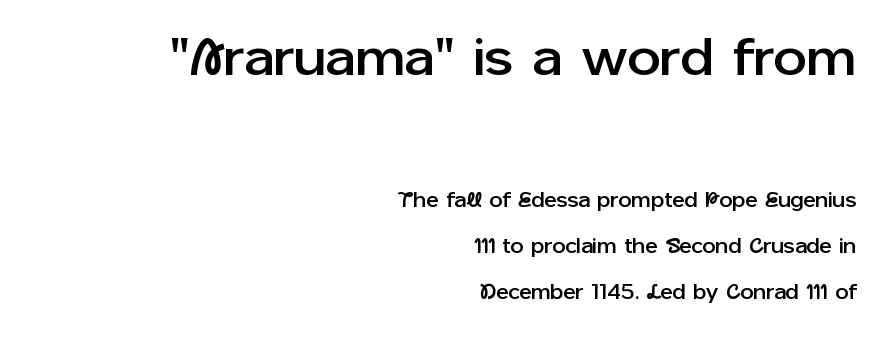
The image shows 53 px sans-serif type, upright; set right-aligned, loose line spacing (2.17x), normal letter spacing, not underlined; the first (top) block is 2.52x larger; low stroke contrast and a medium x-height.
